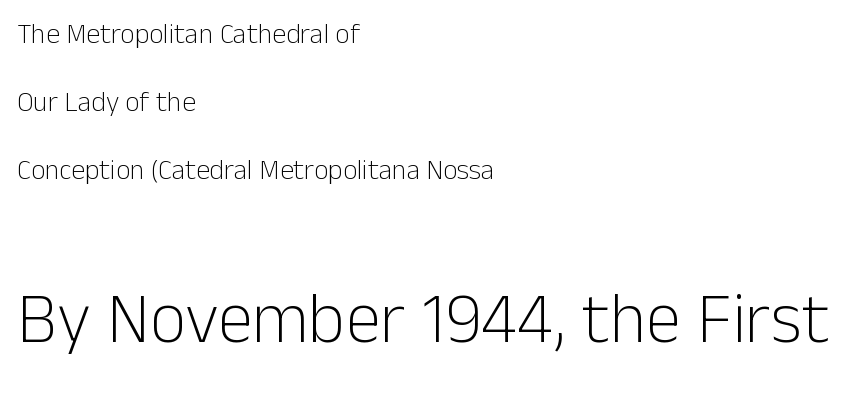
Spacing verdict: proportional, widths tailored to each character. The letterforms sit shoulder to shoulder at normal distance. Observe the absence of serifs on each vertical stroke in this sample. Here the second block reads like a headline and the first like body copy. No chunkiness to these letters — they're not bold. Plain, unruled lines of type.
